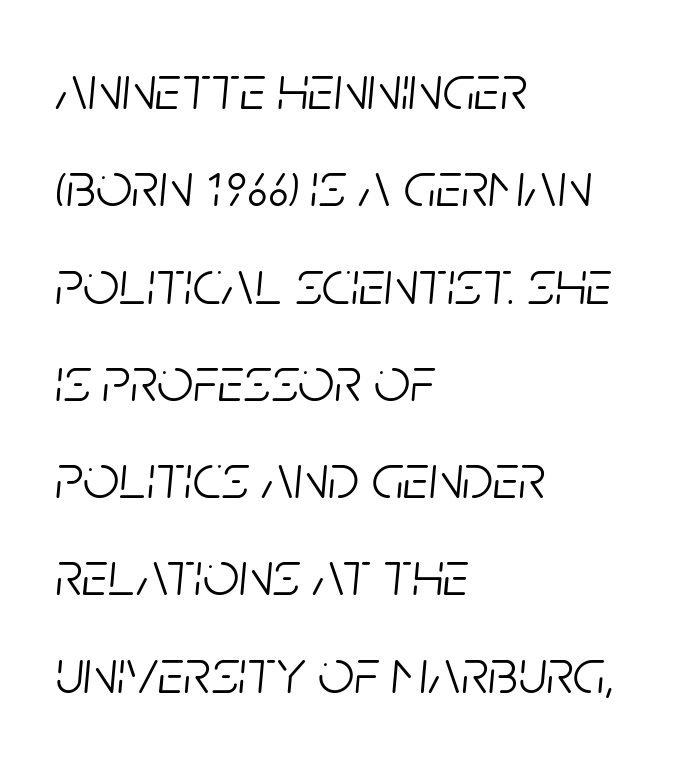
{"italic": "yes", "lean": "right", "slant_degrees": 5, "bold": "no", "weight": "light", "width": "condensed", "stroke_contrast": "low", "x_height": "large", "monospaced": "no", "underline": "no", "align": "left", "line_spacing": "normal", "line_spacing_ratio": 1.52, "letter_spacing": "normal", "letter_spacing_em": 0.0, "glyph_px": 64}
